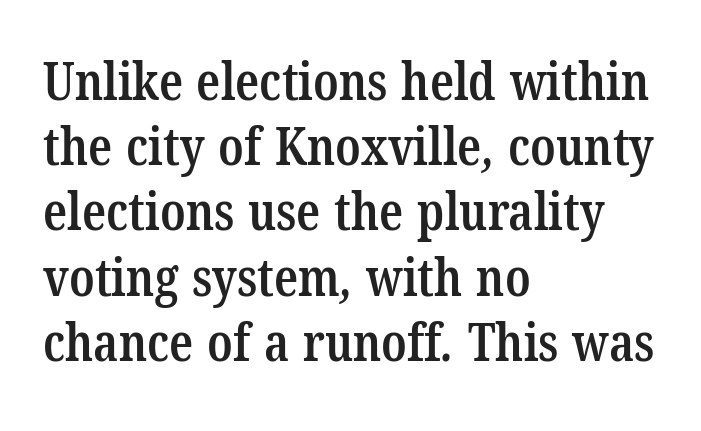
Stems and bowls a touch heavier than normal — semibold. Does the type have serifs? Yes, each stem ends in a small foot. The passage shown has conventional tracking throughout. The rendering uses natural spacing where letterforms have individual widths. A clean baseline with only descenders dipping below it.
